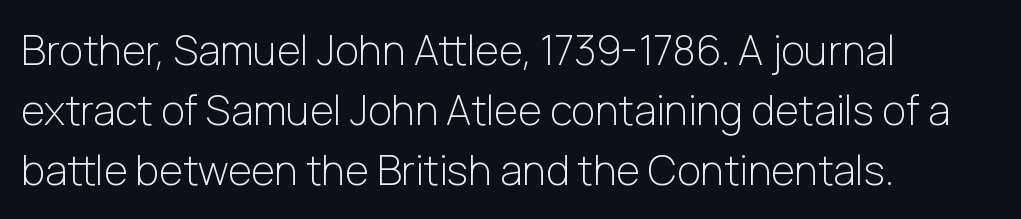
Is the type heavy? It reads as light-to-regular instead. This sample has the flowing, uneven cadence of proportional lettering. The leading is moderate, giving the passage an even texture. The ragged edge is on the right, which tells us the setting is flush left.
